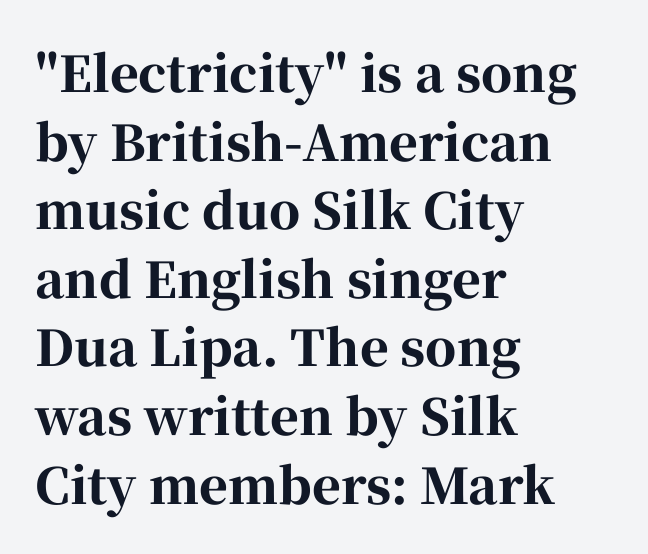
{"serif": "yes", "italic": "no", "bold": "yes", "weight": "bold", "width": "normal", "stroke_contrast": "high", "x_height": "medium", "monospaced": "no", "underline": "no", "align": "left", "line_spacing": "normal", "line_spacing_ratio": 1.4, "letter_spacing": "normal", "letter_spacing_em": 0.0, "glyph_px": 49}
